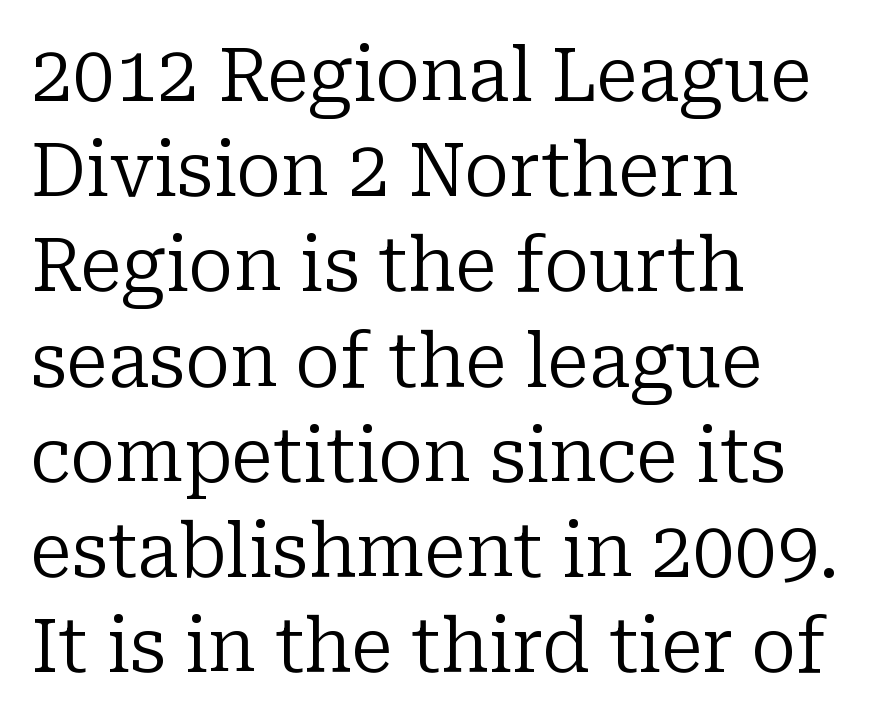
{"serif": "yes", "italic": "no", "bold": "no", "weight": "regular", "width": "normal", "stroke_contrast": "low", "x_height": "medium", "monospaced": "no", "underline": "no", "align": "left", "line_spacing": "normal", "line_spacing_ratio": 1.27, "letter_spacing": "normal", "letter_spacing_em": 0.0, "glyph_px": 75}
